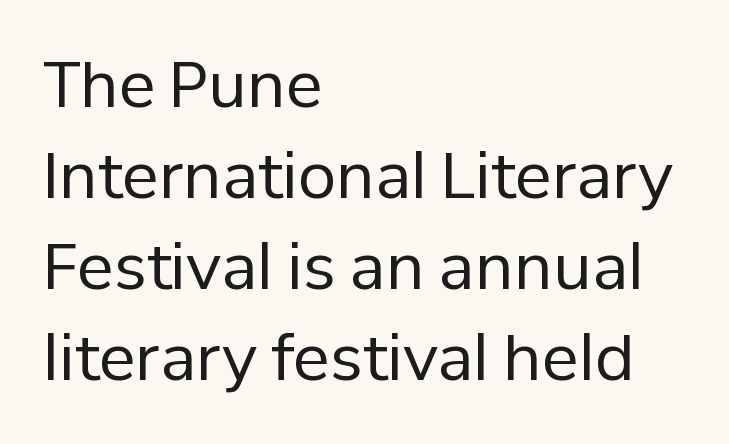
Q: Is the text bold? A: No.
Q: Is the text italic (slanted)? A: No, it is upright.
Q: Is the typeface a serif or a sans-serif typeface? A: Sans-serif.
Q: Is the text underlined? A: No.
Q: How is the paragraph aligned? A: Left-aligned.
Q: Is the spacing between letters normal or unusually wide? A: Normal.
Q: Is the spacing between lines tight, normal or loose? A: Normal.
Q: Width (condensed, normal, or wide)? A: Normal.
Q: Stroke contrast? A: Low.
Q: x-height? A: Medium.
Q: Monospaced? A: No.
